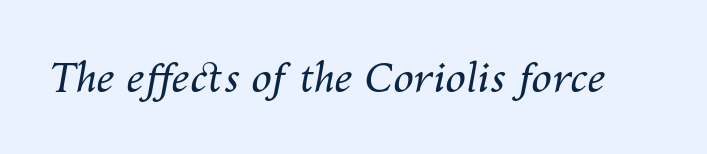
{"italic": "yes", "lean": "right", "slant_degrees": 10, "bold": "no", "weight": "regular", "width": "normal", "stroke_contrast": "medium", "x_height": "medium", "monospaced": "no", "underline": "no", "letter_spacing": "normal", "letter_spacing_em": 0.0, "glyph_px": 41}
